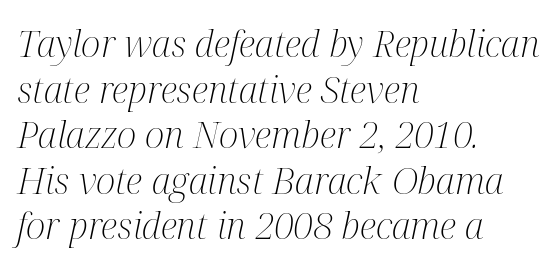
{"serif": "yes", "italic": "yes", "lean": "right", "slant_degrees": 12, "bold": "no", "weight": "light", "width": "condensed", "stroke_contrast": "medium", "x_height": "medium", "monospaced": "no", "underline": "no", "align": "left", "line_spacing_ratio": 1.23, "letter_spacing": "normal", "letter_spacing_em": 0.0, "glyph_px": 37}
